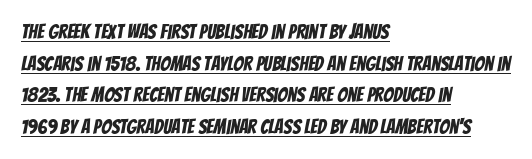
Q: Is the text underlined? A: Yes.
Q: How is the paragraph aligned? A: Left-aligned.
Q: Is the spacing between letters normal or unusually wide? A: Normal.
Q: Is the spacing between lines tight, normal or loose? A: Normal.
